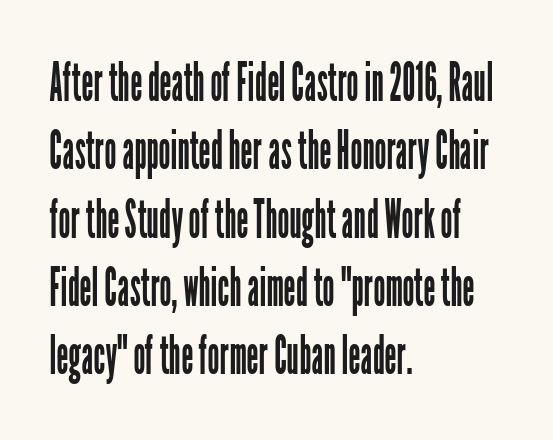
Line beginnings align vertically; line endings do not. Letterform terminals end flat and unadorned throughout the passage. The leading is moderate, giving the passage an even texture. Every character sits straight up, as roman type does. Each stroke keeps to a modest, everyday thickness or less. Each word holds together tightly as a unit, with standard inter-letter gaps.
